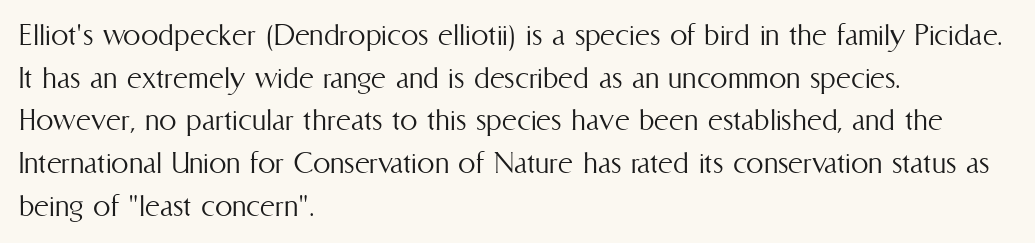
The image shows 35 px light, condensed type, upright; set left-aligned, line spacing 1.22x, normal letter spacing, not underlined; medium stroke contrast and a medium x-height.
